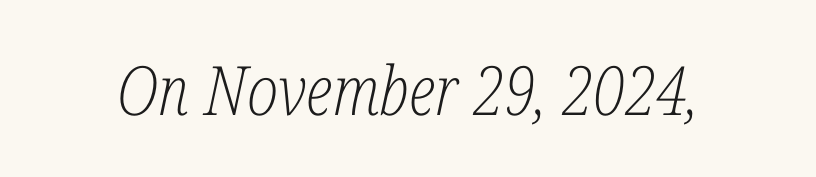
Q: Is the text bold? A: No.
Q: Is the text italic (slanted)? A: Yes, it leans right by about 12 degrees.
Q: Is the typeface a serif or a sans-serif typeface? A: Serif.
Q: Is the text underlined? A: No.
Q: Is the spacing between letters normal or unusually wide? A: Normal.
Q: Width (condensed, normal, or wide)? A: Condensed.
Q: Stroke contrast? A: Low.
Q: x-height? A: Medium.
Q: Monospaced? A: No.
